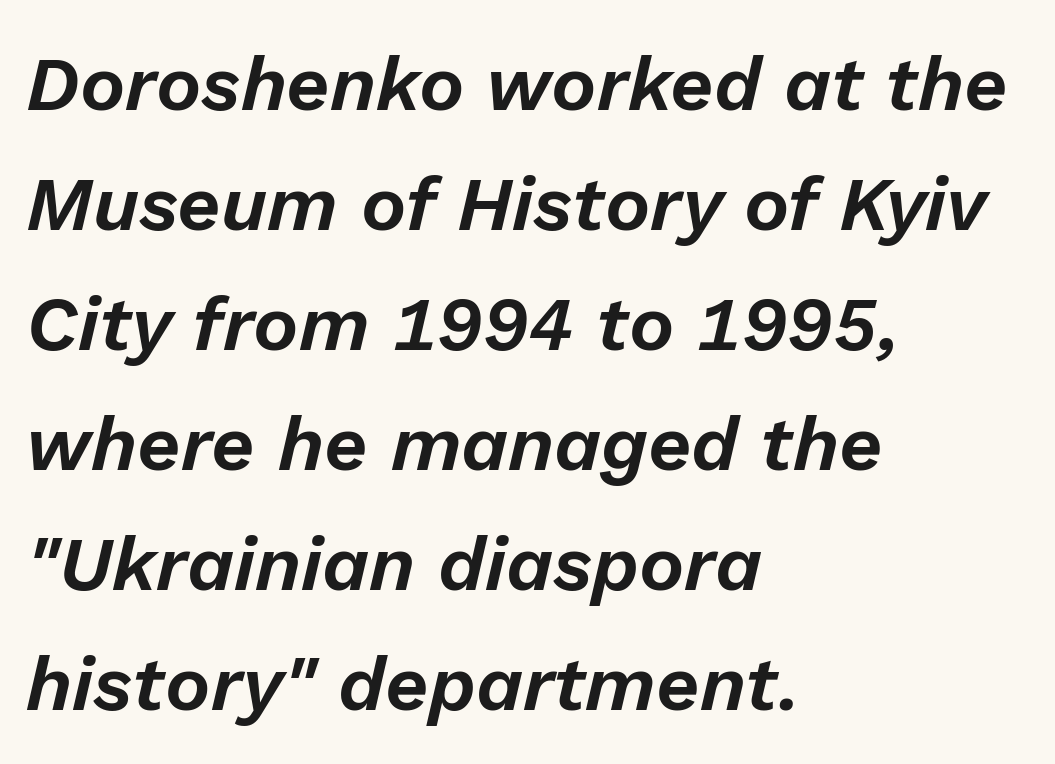
{"italic": "yes", "lean": "right", "slant_degrees": 13, "width": "normal", "stroke_contrast": "low", "x_height": "medium", "monospaced": "no", "underline": "no", "align": "left", "line_spacing": "normal", "line_spacing_ratio": 1.58, "letter_spacing": "normal", "letter_spacing_em": 0.0, "glyph_px": 76}
